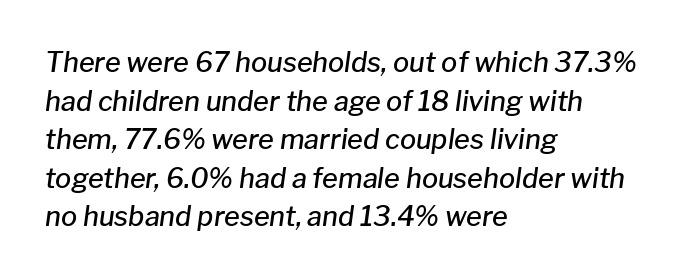
{"italic": "yes", "lean": "right", "slant_degrees": 8, "bold": "semi", "underline": "no", "align": "left", "line_spacing": "normal", "line_spacing_ratio": 1.43, "letter_spacing": "normal", "letter_spacing_em": 0.0, "glyph_px": 27}
